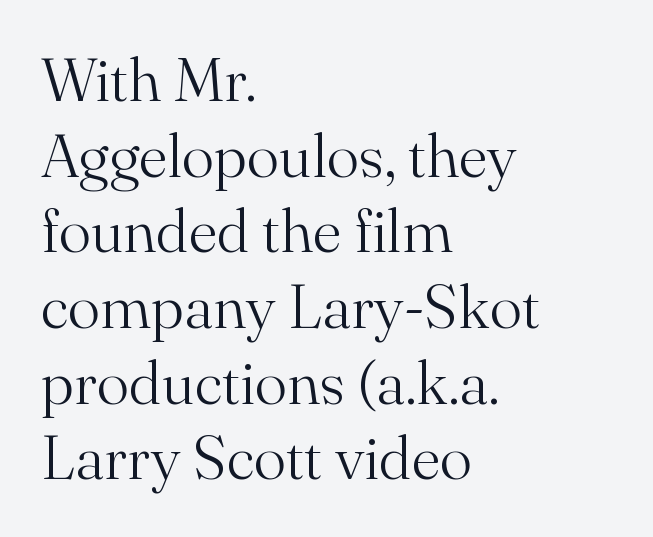
The image shows 61 px light serif type, upright; set left-aligned, line spacing 1.24x, normal letter spacing, not underlined; medium stroke contrast and a small x-height.
